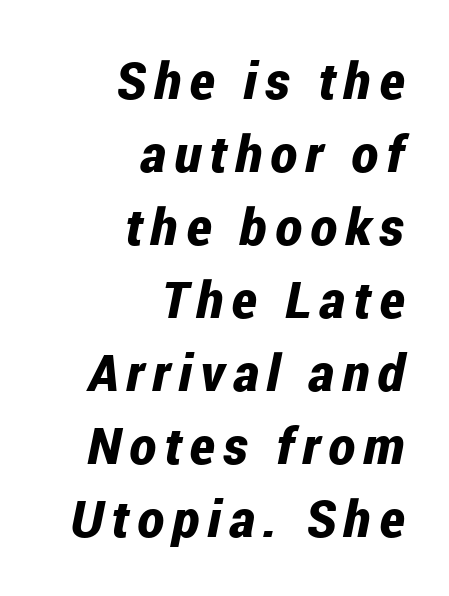
{"italic": "yes", "lean": "right", "slant_degrees": 12, "bold": "yes", "weight": "bold", "width": "condensed", "stroke_contrast": "low", "x_height": "medium", "monospaced": "no", "underline": "no", "align": "right", "line_spacing": "normal", "line_spacing_ratio": 1.43, "glyph_px": 51}
